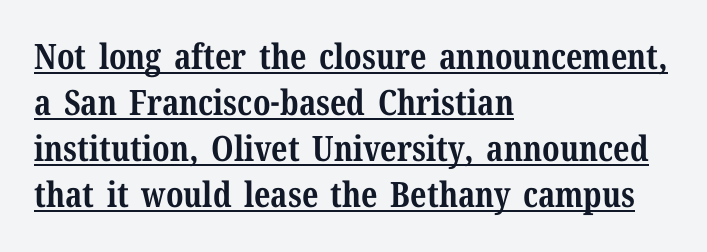
Q: Is the text bold? A: Yes.
Q: Is the text italic (slanted)? A: No, it is upright.
Q: Is the typeface a serif or a sans-serif typeface? A: Serif.
Q: Is the text underlined? A: Yes.
Q: How is the paragraph aligned? A: Left-aligned.
Q: Is the spacing between letters normal or unusually wide? A: Normal.
Q: Is the spacing between lines tight, normal or loose? A: Normal.
Q: Width (condensed, normal, or wide)? A: Normal.
Q: Stroke contrast? A: Medium.
Q: x-height? A: Medium.
Q: Monospaced? A: No.
